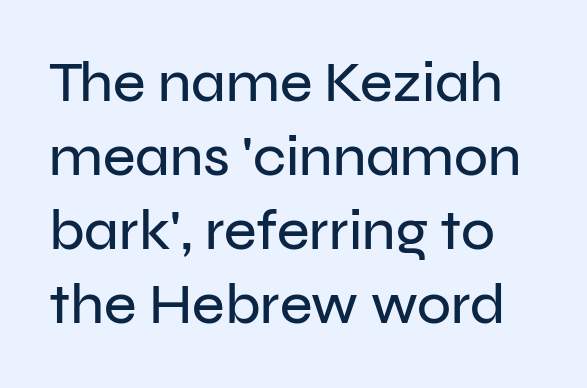
Q: Is the text italic (slanted)? A: No, it is upright.
Q: Is the typeface a serif or a sans-serif typeface? A: Sans-serif.
Q: Is the text underlined? A: No.
Q: Is the spacing between letters normal or unusually wide? A: Normal.
Q: Is the spacing between lines tight, normal or loose? A: Normal.
Q: Width (condensed, normal, or wide)? A: Normal.
Q: Stroke contrast? A: Low.
Q: x-height? A: Medium.
Q: Monospaced? A: No.
